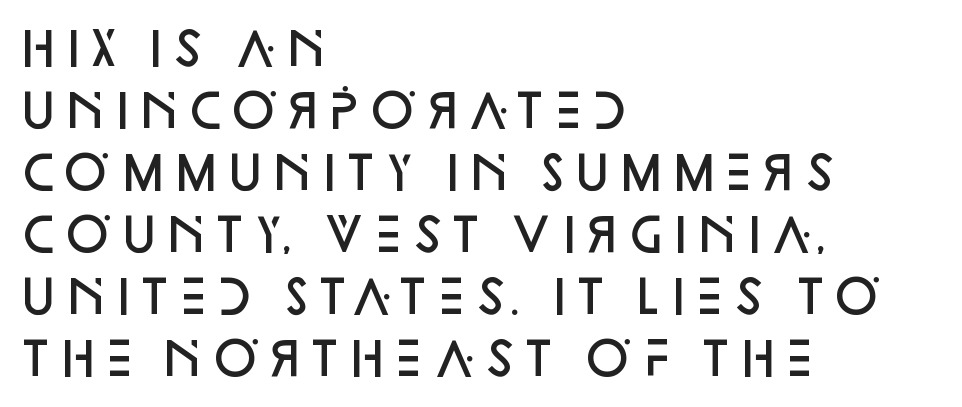
The image shows 45 px semibold sans-serif type, upright; set left-aligned, normal line spacing (1.38x), normal letter spacing, not underlined; low stroke contrast and a large x-height.
